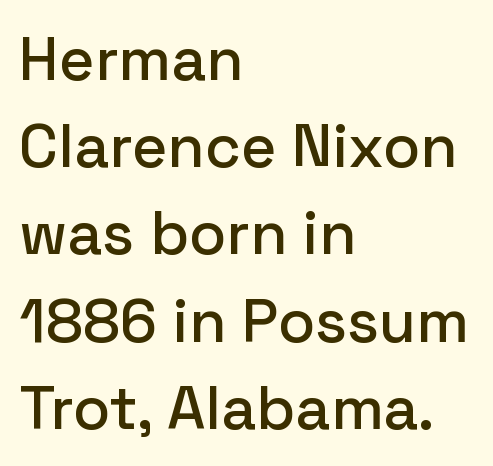
Q: Is the text italic (slanted)? A: No, it is upright.
Q: Is the typeface a serif or a sans-serif typeface? A: Sans-serif.
Q: Is the text underlined? A: No.
Q: How is the paragraph aligned? A: Left-aligned.
Q: Is the spacing between letters normal or unusually wide? A: Normal.
Q: Is the spacing between lines tight, normal or loose? A: Normal.
Q: Width (condensed, normal, or wide)? A: Normal.
Q: Stroke contrast? A: Low.
Q: x-height? A: Medium.
Q: Monospaced? A: No.
